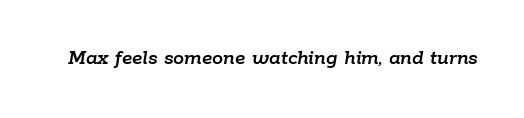
{"italic": "yes", "lean": "right", "slant_degrees": 9, "underline": "no", "letter_spacing": "normal", "letter_spacing_em": 0.0, "glyph_px": 22}
